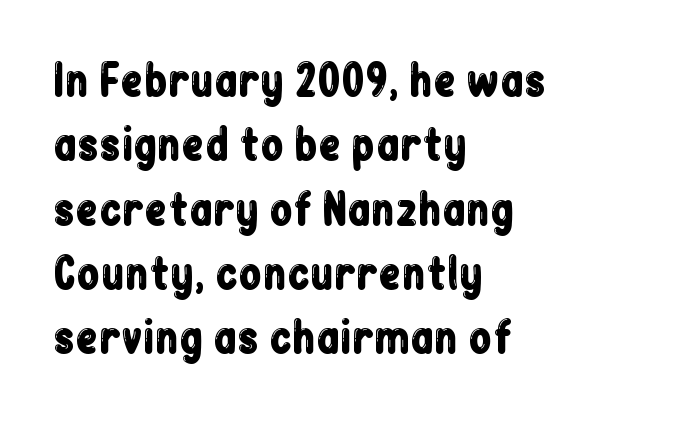
{"serif": "no", "italic": "no", "width": "condensed", "stroke_contrast": "low", "x_height": "medium", "monospaced": "no", "underline": "no", "align": "left", "line_spacing": "normal", "line_spacing_ratio": 1.53, "letter_spacing": "normal", "letter_spacing_em": 0.0, "glyph_px": 42}
